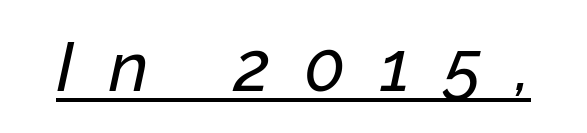
{"italic": "yes", "lean": "right", "slant_degrees": 12, "width": "normal", "stroke_contrast": "low", "x_height": "medium", "monospaced": "no", "underline": "yes", "letter_spacing": "wide", "letter_spacing_em": 0.49, "glyph_px": 70}
